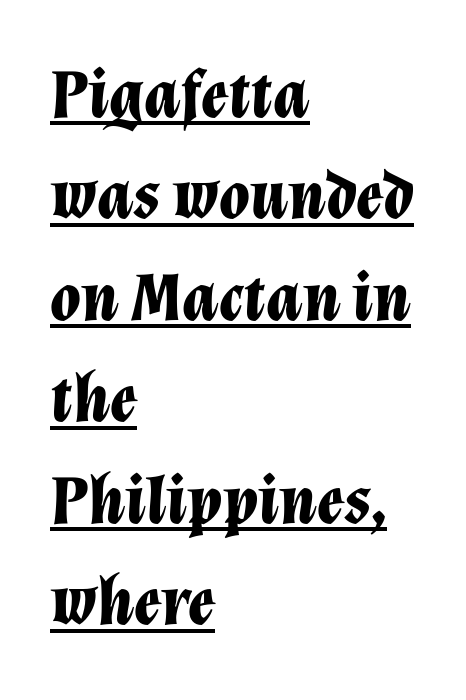
The image shows 70 px bold type, italic (leaning right); set left-aligned, normal line spacing (1.45x), normal letter spacing, underlined; low stroke contrast and a medium x-height.
